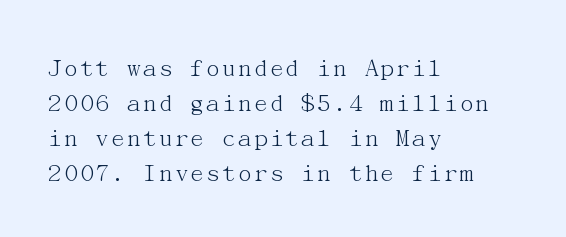
{"italic": "no", "bold": "no", "underline": "no", "align": "left", "line_spacing": "normal", "line_spacing_ratio": 1.3, "letter_spacing": "normal", "letter_spacing_em": 0.0, "glyph_px": 27}
